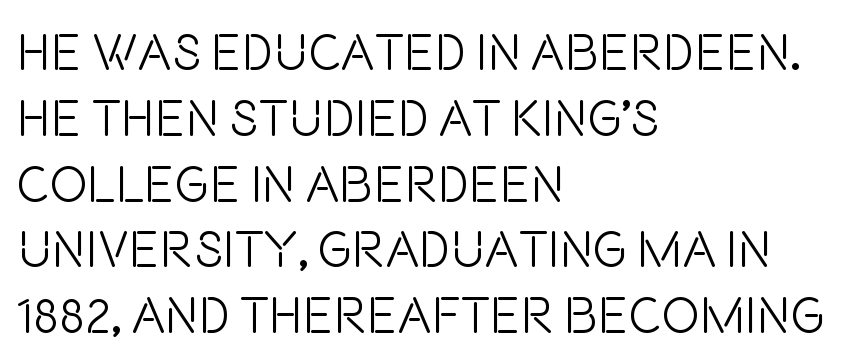
{"serif": "no", "italic": "no", "bold": "no", "weight": "light", "width": "condensed", "stroke_contrast": "low", "x_height": "large", "monospaced": "no", "underline": "no", "align": "left", "line_spacing": "normal", "line_spacing_ratio": 1.29, "letter_spacing": "normal", "letter_spacing_em": 0.0, "glyph_px": 51}
